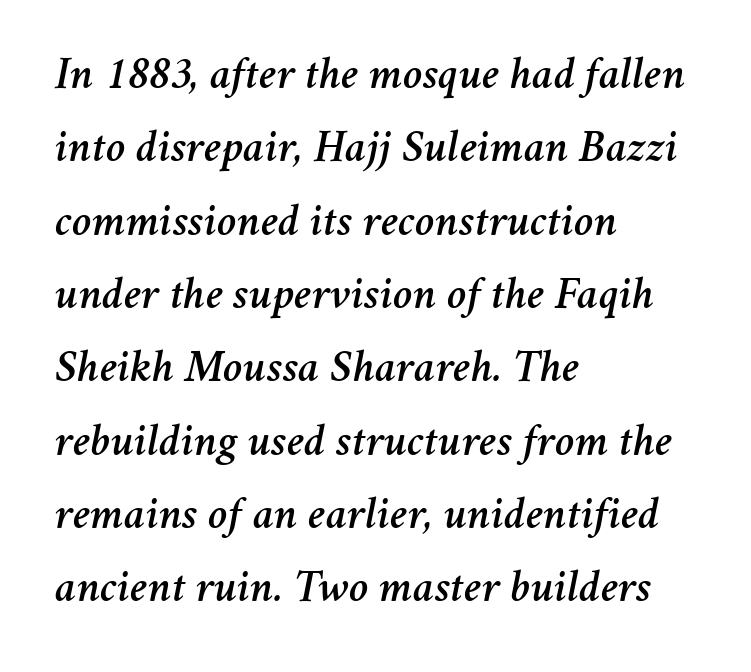
Q: Is the text italic (slanted)? A: Yes, it leans right by about 11 degrees.
Q: Is the text underlined? A: No.
Q: How is the paragraph aligned? A: Left-aligned.
Q: Is the spacing between letters normal or unusually wide? A: Normal.
Q: Is the spacing between lines tight, normal or loose? A: Normal.
Q: Width (condensed, normal, or wide)? A: Normal.
Q: Stroke contrast? A: Medium.
Q: x-height? A: Medium.
Q: Monospaced? A: No.
